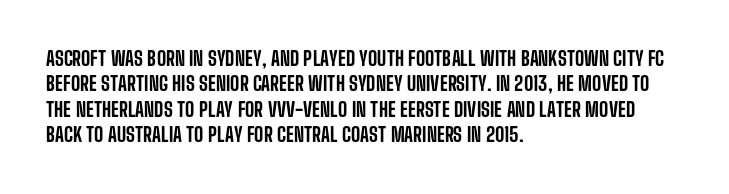
{"italic": "no", "underline": "no", "align": "left", "line_spacing": "normal", "line_spacing_ratio": 1.27, "letter_spacing": "normal", "letter_spacing_em": 0.0, "glyph_px": 20}
